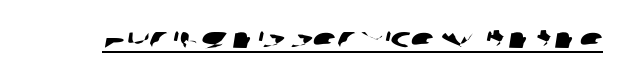
Q: Is the typeface a serif or a sans-serif typeface? A: Sans-serif.
Q: Is the text underlined? A: Yes.
Q: Is the spacing between letters normal or unusually wide? A: Normal.
Q: Width (condensed, normal, or wide)? A: Wide.
Q: Stroke contrast? A: Low.
Q: x-height? A: Large.
Q: Monospaced? A: No.
